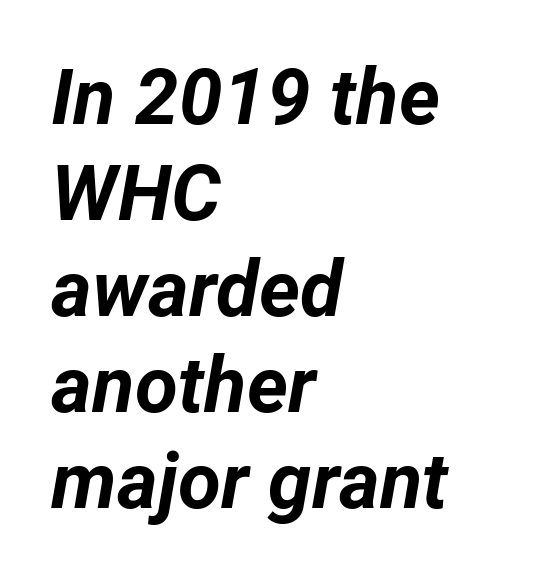
The lines are quadded left. Look at the stroke-to-counter ratio: heavy, a bold. The rendering applies a slant to the glyphs. Letters rest on an invisible, unmarked baseline. Honestly, the letter spacing is just normal — you wouldn't notice it.
